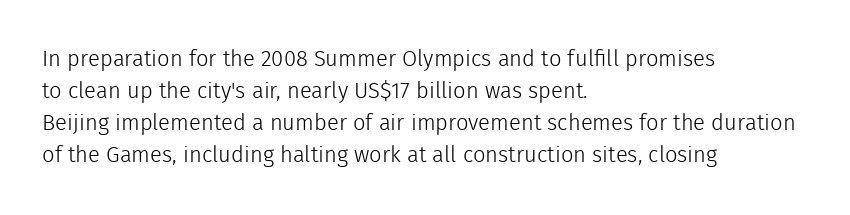
The image shows 22 px text type, upright; set left-aligned, normal line spacing (1.45x), normal letter spacing, not underlined.
